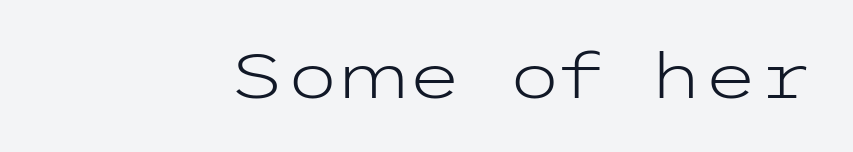
The image shows 63 px light, wide sans-serif type, upright; set normal letter spacing, not underlined; low stroke contrast and a medium x-height.
